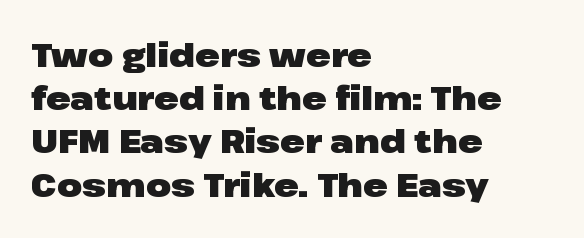
Q: Is the text bold? A: Yes.
Q: Is the text italic (slanted)? A: No, it is upright.
Q: Is the typeface a serif or a sans-serif typeface? A: Sans-serif.
Q: Is the text underlined? A: No.
Q: How is the paragraph aligned? A: Left-aligned.
Q: Is the spacing between letters normal or unusually wide? A: Normal.
Q: Is the spacing between lines tight, normal or loose? A: Normal.
Q: Width (condensed, normal, or wide)? A: Wide.
Q: Stroke contrast? A: Low.
Q: x-height? A: Medium.
Q: Monospaced? A: No.
